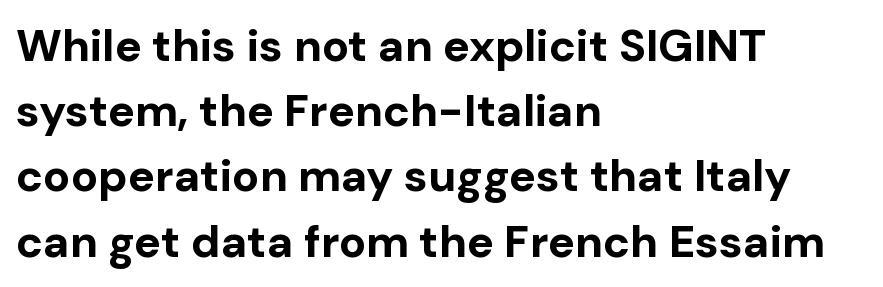
The image shows 45 px bold sans-serif type, upright; set left-aligned, normal line spacing (1.45x), normal letter spacing, not underlined; low stroke contrast and a medium x-height.
